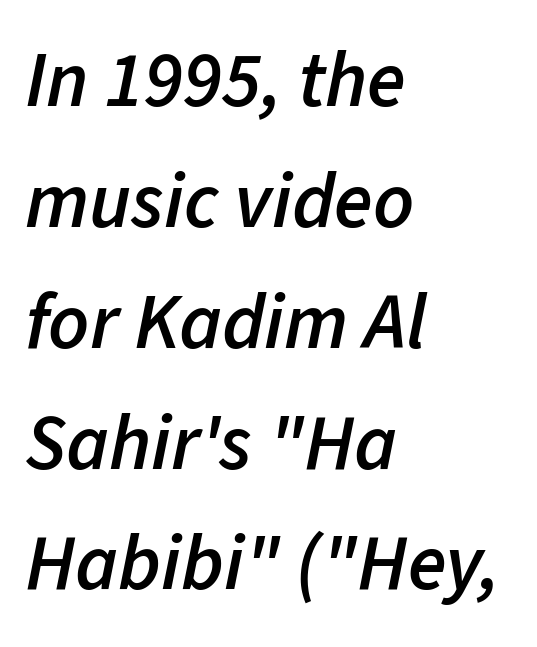
{"italic": "yes", "lean": "right", "slant_degrees": 11, "bold": "semi", "weight": "semibold", "width": "normal", "stroke_contrast": "low", "x_height": "medium", "monospaced": "no", "underline": "no", "align": "left", "line_spacing": "normal", "line_spacing_ratio": 1.53, "letter_spacing": "normal", "letter_spacing_em": 0.0, "glyph_px": 79}
